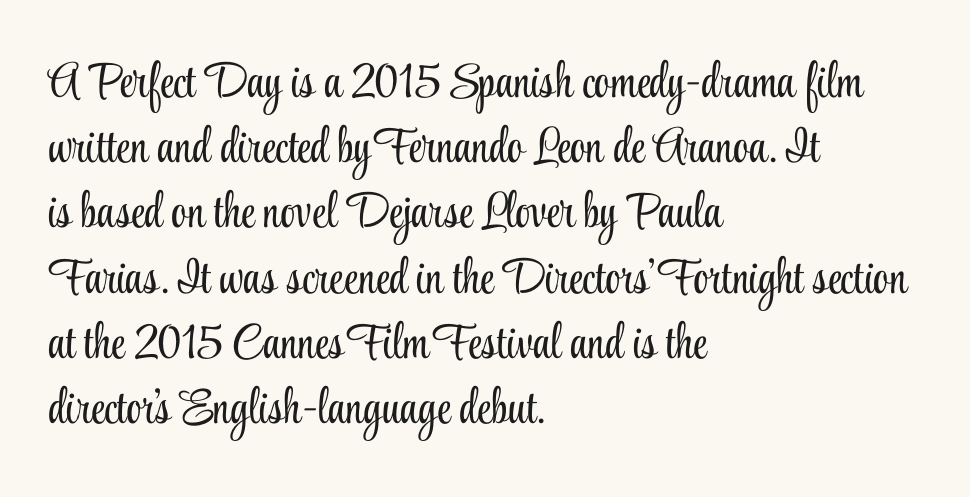
Students, observe: this is what conventionally led text looks like. This sample uses plain, unmodified letter spacing. What kind of face is this? One with serifs.
